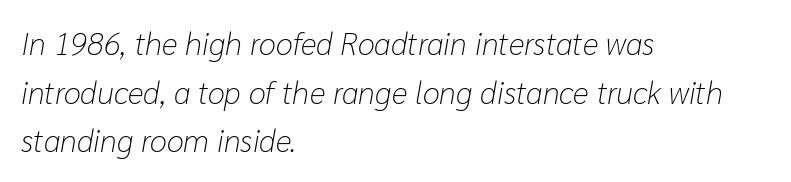
You could call the tracking neutral — neither tight nor loose. Has an underline been added? It has not. Quick note: italic. Ink coverage per letter is moderate at most. Regarding leading, the lines here are spaced in the standard way.
